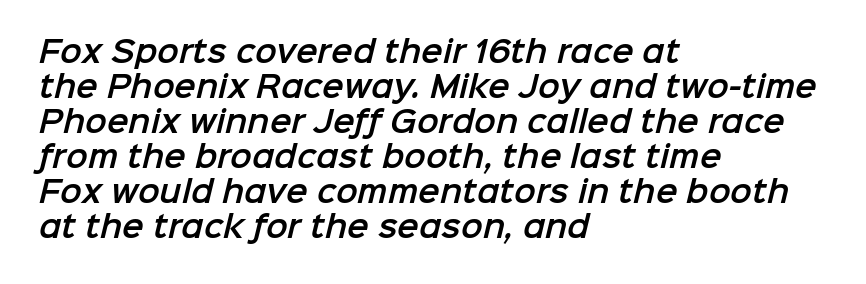
The image shows 29 px sans-serif type; set left-aligned, line spacing 1.21x, normal letter spacing, not underlined; low stroke contrast and a medium x-height.
